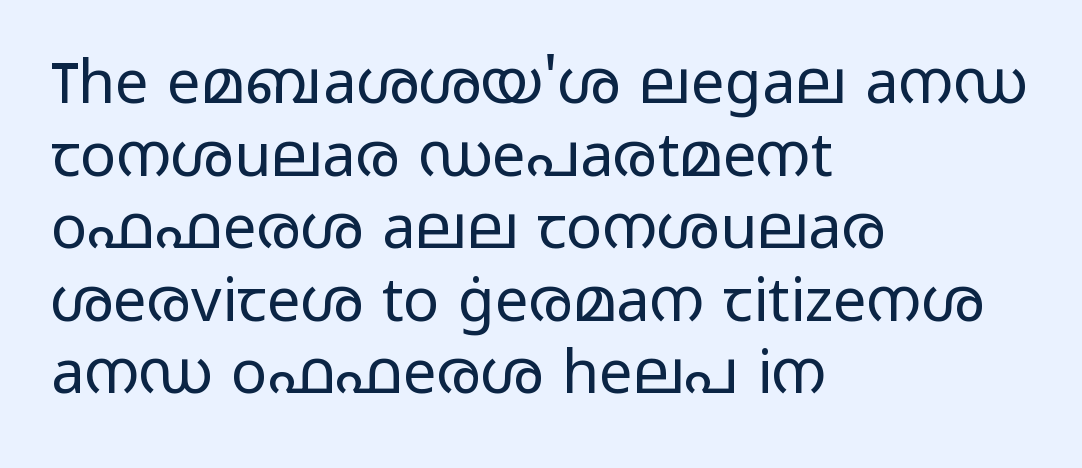
{"serif": "no", "italic": "no", "bold": "no", "weight": "regular", "width": "wide", "stroke_contrast": "low", "x_height": "medium", "monospaced": "no", "underline": "no", "align": "left", "line_spacing_ratio": 1.21, "letter_spacing": "normal", "letter_spacing_em": 0.0, "glyph_px": 60}
